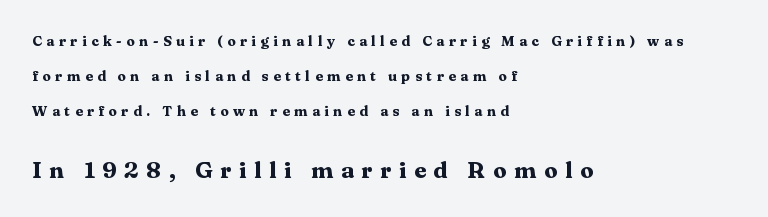
The image shows 23 px bold type, upright; set left-aligned, loose line spacing (2.5x), unusually wide letter spacing (+0.32 em), not underlined; the second (bottom) block is 1.64x larger.
